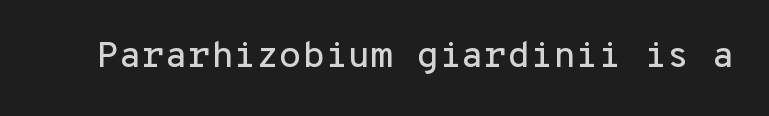
Q: Is the text italic (slanted)? A: No, it is upright.
Q: Is the typeface a serif or a sans-serif typeface? A: Sans-serif.
Q: Is the text underlined? A: No.
Q: Is the spacing between letters normal or unusually wide? A: Normal.
Q: Width (condensed, normal, or wide)? A: Normal.
Q: Stroke contrast? A: Low.
Q: x-height? A: Medium.
Q: Monospaced? A: Yes.
